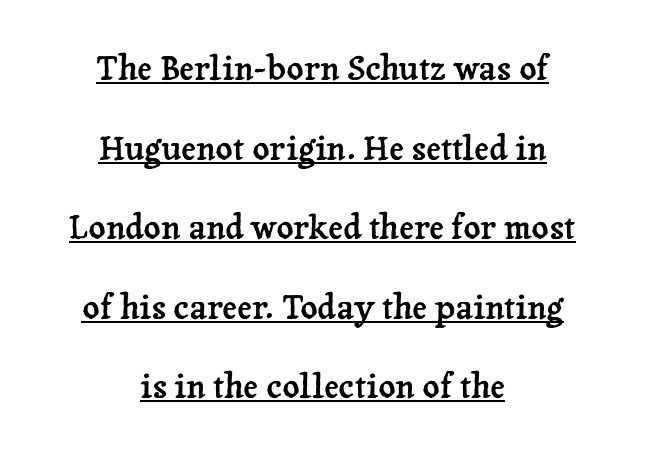
{"serif": "yes", "italic": "no", "width": "normal", "stroke_contrast": "low", "x_height": "medium", "monospaced": "no", "underline": "yes", "align": "center", "line_spacing": "loose", "line_spacing_ratio": 2.41, "letter_spacing": "normal", "letter_spacing_em": 0.0, "glyph_px": 33}
